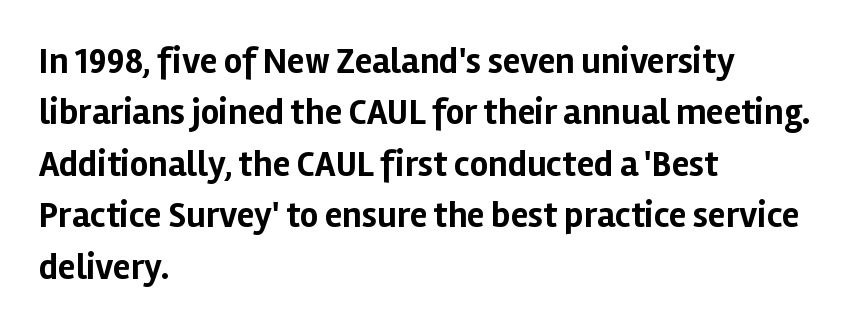
Q: Is the text bold? A: Yes.
Q: Is the text italic (slanted)? A: No, it is upright.
Q: Is the typeface a serif or a sans-serif typeface? A: Sans-serif.
Q: Is the text underlined? A: No.
Q: How is the paragraph aligned? A: Left-aligned.
Q: Is the spacing between letters normal or unusually wide? A: Normal.
Q: Is the spacing between lines tight, normal or loose? A: Normal.
Q: Width (condensed, normal, or wide)? A: Normal.
Q: Stroke contrast? A: Low.
Q: x-height? A: Medium.
Q: Monospaced? A: No.
